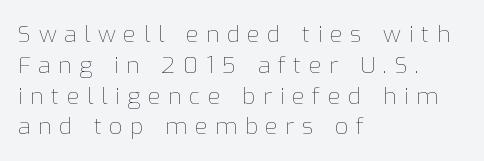
Quick note: not italic, upright. The lines are quadded left. The face looks like a standard text weight, possibly lighter. Horizontal bands of white between lines are of average thickness.
